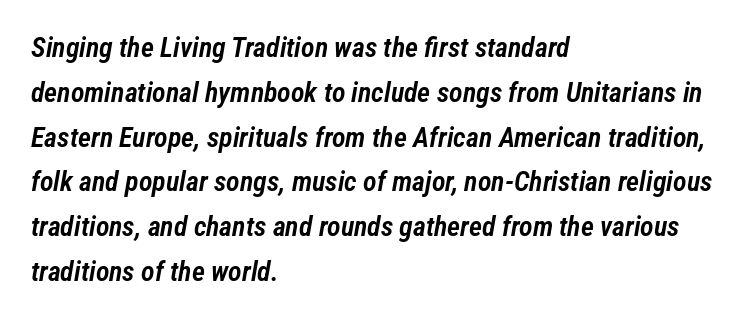
{"italic": "yes", "lean": "right", "slant_degrees": 12, "bold": "semi", "weight": "semibold", "width": "condensed", "stroke_contrast": "low", "x_height": "medium", "monospaced": "no", "underline": "no", "align": "left", "line_spacing": "normal", "line_spacing_ratio": 1.6, "letter_spacing": "normal", "letter_spacing_em": 0.0, "glyph_px": 28}
